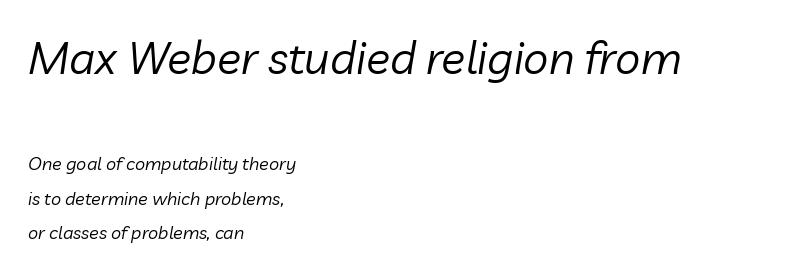
The horizontal fit of the characters is conventional and even. How would I describe the line gaps? Wide and relaxed. Looks like regular typesetting: each glyph gets only the width it needs. The whole block is typeset with a tilt.
